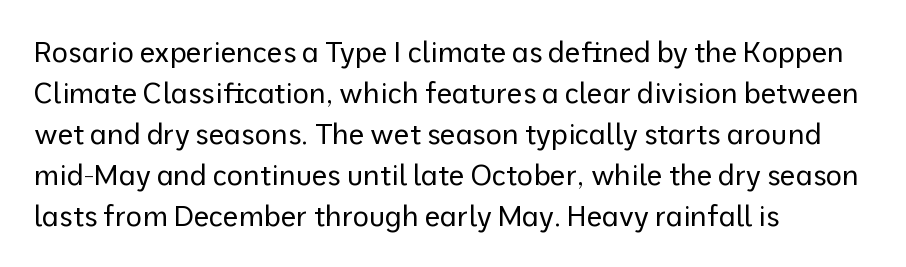
The image shows 28 px regular-weight sans-serif type, upright; set left-aligned, normal line spacing (1.46x), normal letter spacing, not underlined; low stroke contrast and a medium x-height.
